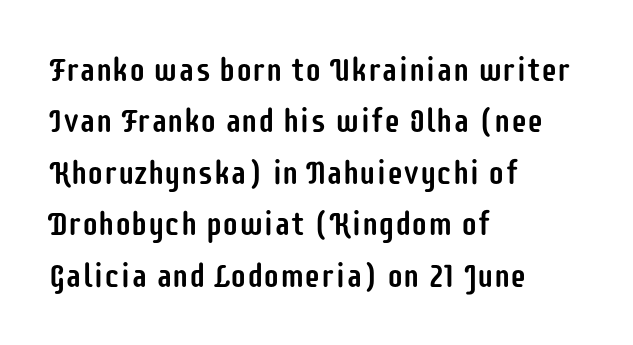
Inter-character spacing is left at the font's built-in metrics. Unlike italic type, these characters show no tilt at all. Vertical spacing — default. The typeface chosen for these lines omits serifs. The rag falls on the right side of this text block. Think of a printed novel: that variable character pitch is what you see here.
